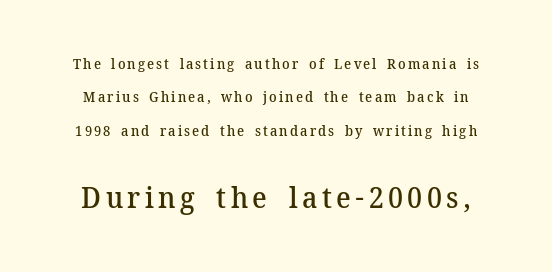
{"serif": "yes", "italic": "no", "bold": "semi", "weight": "semibold", "width": "normal", "stroke_contrast": "medium", "x_height": "medium", "monospaced": "no", "underline": "no", "line_spacing": "loose", "line_spacing_ratio": 2.39, "larger_block": "second", "size_ratio": 2.07, "glyph_px": 29}
